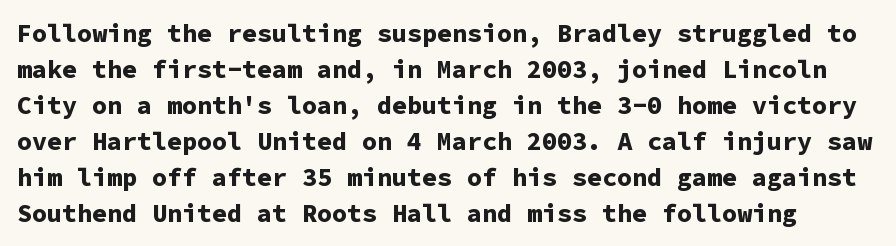
{"italic": "no", "bold": "yes", "underline": "no", "line_spacing": "normal", "line_spacing_ratio": 1.44, "letter_spacing": "normal", "letter_spacing_em": 0.0, "glyph_px": 25}
